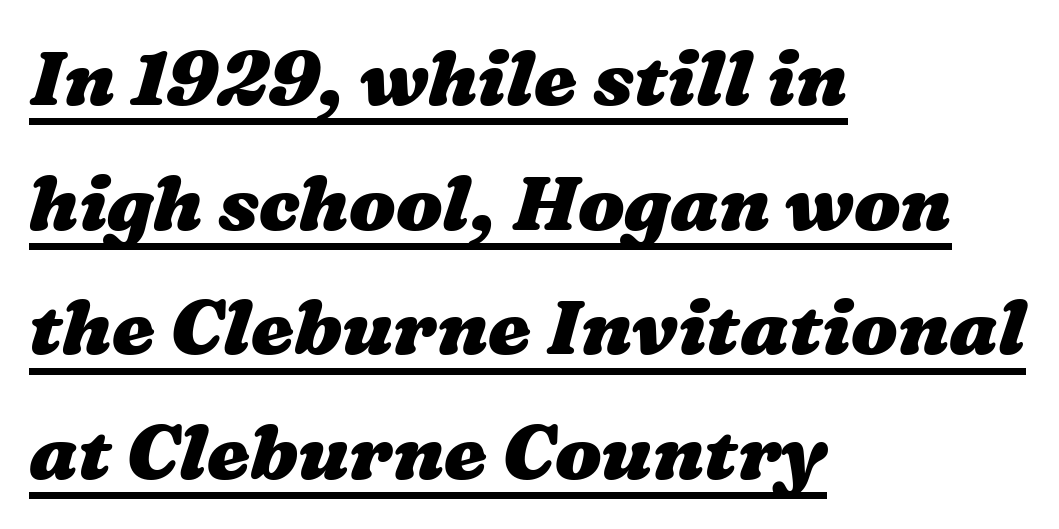
Q: Is the text bold? A: Yes.
Q: Is the text underlined? A: Yes.
Q: How is the paragraph aligned? A: Left-aligned.
Q: Is the spacing between letters normal or unusually wide? A: Normal.
Q: Is the spacing between lines tight, normal or loose? A: Normal.
Q: Width (condensed, normal, or wide)? A: Wide.
Q: Stroke contrast? A: Medium.
Q: x-height? A: Medium.
Q: Monospaced? A: No.
